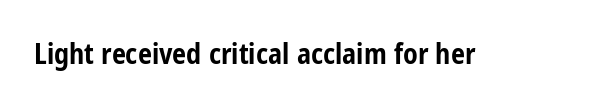
{"serif": "no", "italic": "no", "bold": "yes", "weight": "bold", "width": "condensed", "stroke_contrast": "low", "x_height": "medium", "monospaced": "no", "underline": "no", "letter_spacing": "normal", "letter_spacing_em": 0.0, "glyph_px": 28}
